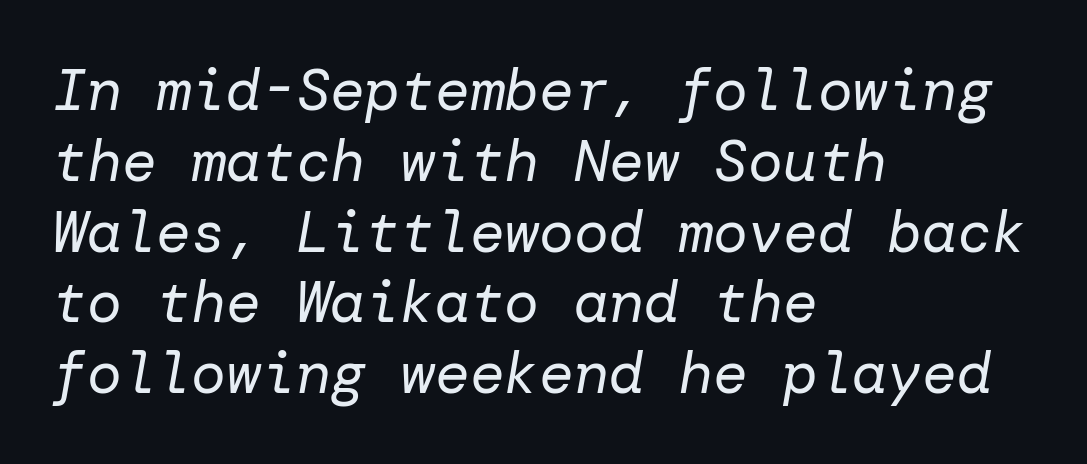
Has an underline been added? It has not. A typesetter would mark this as italic. The line texture is even and compact thanks to regular tracking. The face looks like a standard text weight, possibly lighter. Notice how the passage keeps a crisp vertical edge on the left only.
